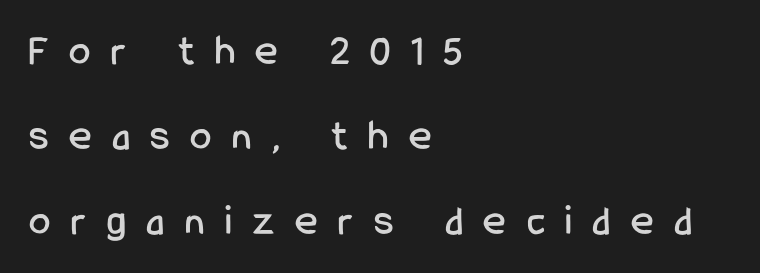
{"serif": "no", "italic": "no", "width": "condensed", "stroke_contrast": "low", "x_height": "medium", "monospaced": "no", "underline": "no", "align": "left", "line_spacing": "loose", "line_spacing_ratio": 1.98, "letter_spacing": "wide", "letter_spacing_em": 0.48, "glyph_px": 43}
